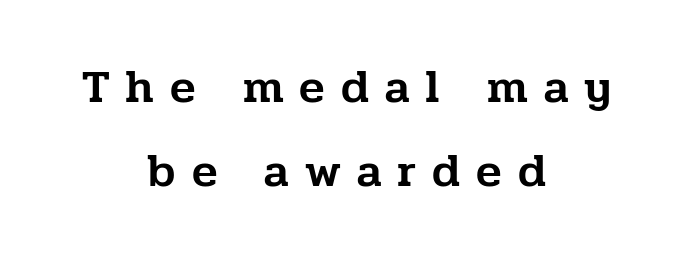
The font family rendered here belongs to the serif group. Is this a fixed-width face? No — the glyphs have proportional, varying widths. Is the block centered? Yes — each line is placed symmetrically about the middle. Check under the words: just untouched page. The type is letterspaced generously, with wide tracking. Posture: upright roman.
